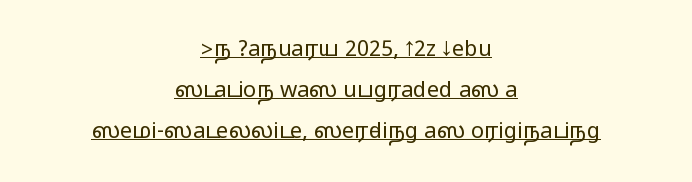
{"italic": "no", "underline": "yes", "align": "center", "line_spacing_ratio": 1.86, "letter_spacing": "normal", "letter_spacing_em": 0.0, "glyph_px": 22}
